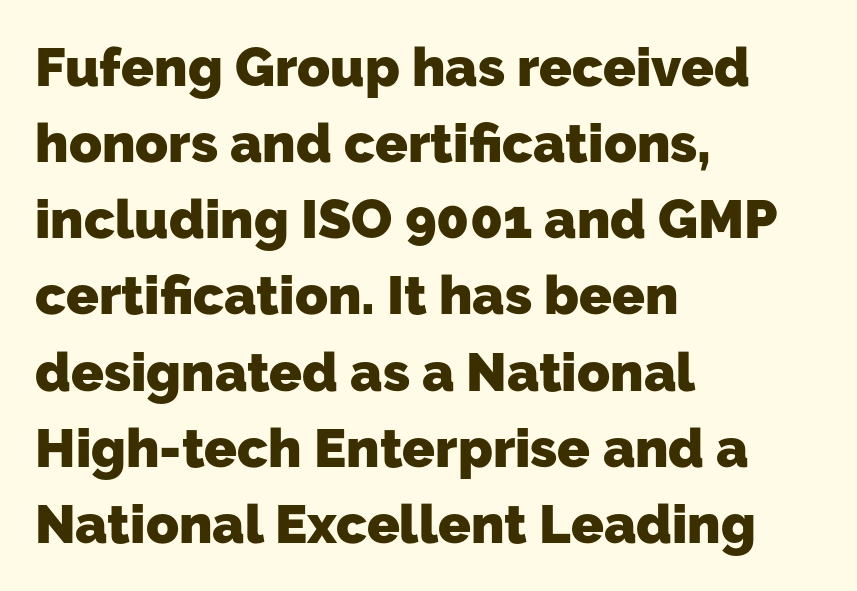
The rendering shows plain stroke endings on the letterforms — a sans-serif design. This sample has the flowing, uneven cadence of proportional lettering. Which margin do the lines hug? The left one — the right edge is uneven. Bare-footed words on every line.
